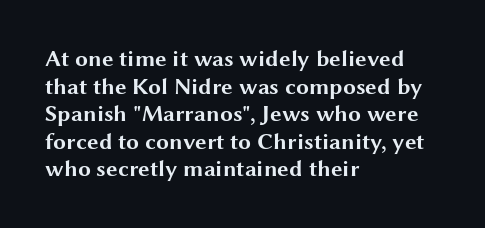
{"italic": "no", "bold": "yes", "underline": "no", "align": "left", "line_spacing_ratio": 1.2, "letter_spacing": "normal", "letter_spacing_em": 0.0, "glyph_px": 23}
